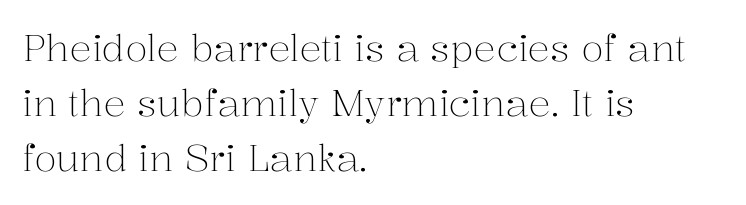
Here the designer chose a conventional face with non-uniform glyph widths. The type sits square on the baseline with zero lean. Check under the words: just untouched page. A serif font was chosen for this passage. Stems here are at most as thick as an everyday book face. How would I describe the line gaps? Plain and ordinary.
